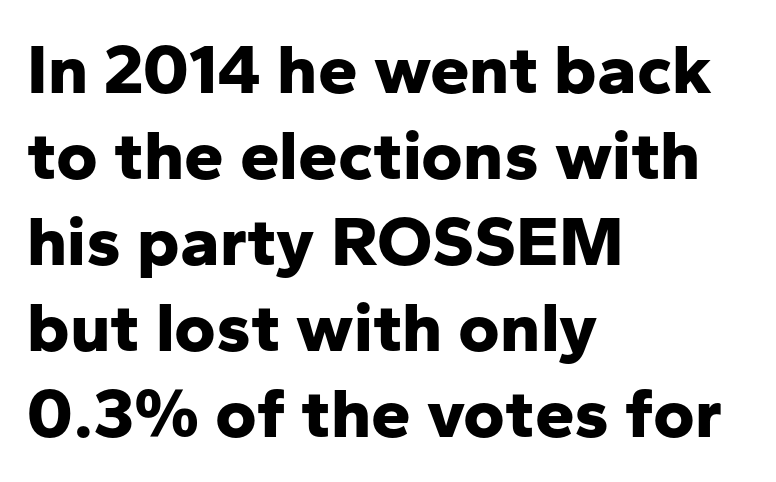
What stands out about the letter spacing? Nothing — it is the standard amount. Nothing sits at the stroke ends, so this counts as sans-serif. The compositor pushed each line to the left boundary. This sample uses an upright cut, with every glyph sitting square on the baseline.
